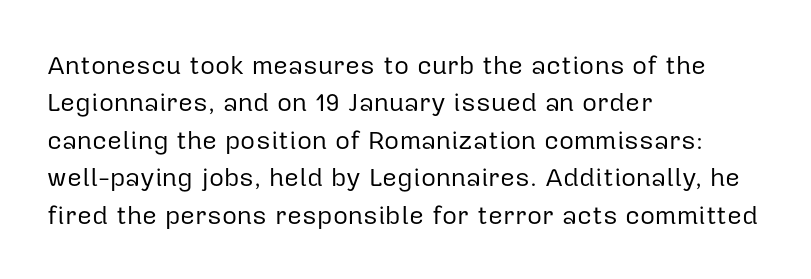
{"italic": "no", "bold": "no", "underline": "no", "align": "left", "line_spacing": "normal", "line_spacing_ratio": 1.44, "letter_spacing": "normal", "letter_spacing_em": 0.0, "glyph_px": 26}
